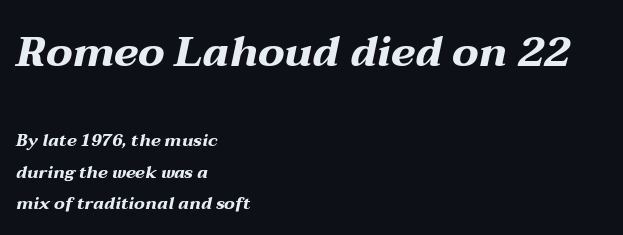
The image shows 42 px bold, wide type, italic (leaning right); set left-aligned, line spacing 1.83x, normal letter spacing, not underlined; the first (top) block is 2.47x larger; medium stroke contrast and a medium x-height.
